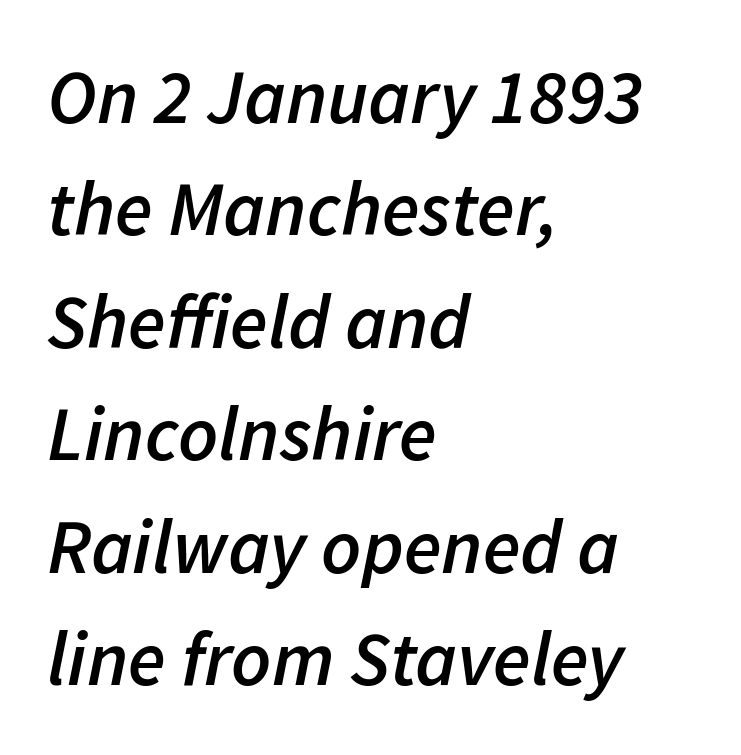
Varying glyph widths throughout — classic text-font behaviour. One-word summary of the alignment: left. Summary of vertical rhythm: regular, with standard interline spacing. A bit beefed up — I'd call it semibold rather than bold. In terms of letterspacing, this is plain default setting. The specimen omits any rule beneath the text block's lines.
